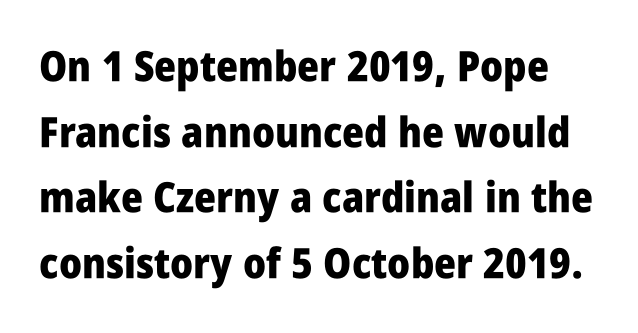
Q: Is the text bold? A: Yes.
Q: Is the text italic (slanted)? A: No, it is upright.
Q: Is the typeface a serif or a sans-serif typeface? A: Sans-serif.
Q: Is the text underlined? A: No.
Q: Is the spacing between letters normal or unusually wide? A: Normal.
Q: Is the spacing between lines tight, normal or loose? A: Normal.
Q: Width (condensed, normal, or wide)? A: Condensed.
Q: Stroke contrast? A: Low.
Q: x-height? A: Large.
Q: Monospaced? A: No.
